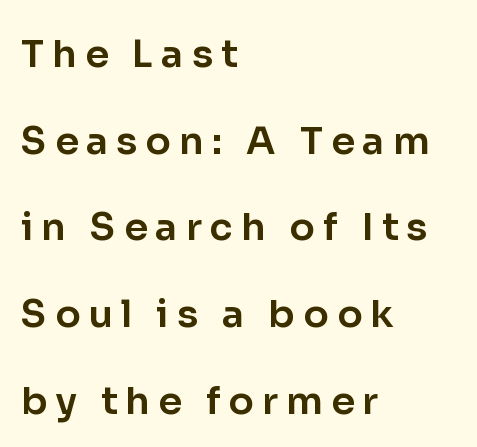
Looks like regular typesetting: each glyph gets only the width it needs. This sample is left-justified, so line endings fall wherever the words run out. The font family rendered here belongs to the sans-serif group. The line texture is sparse and dotted thanks to wide tracking. The font's upright variant was chosen for this text. Airy leading.
